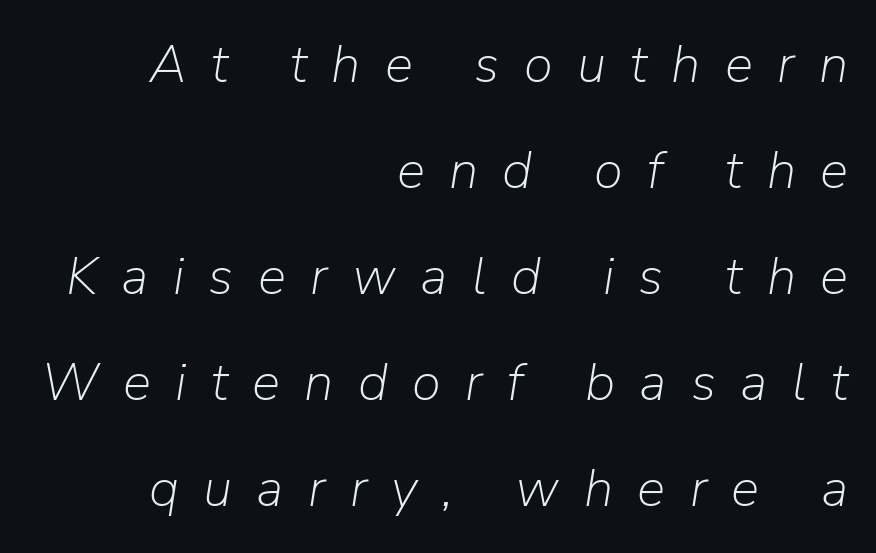
The passage shown is not bold in any degree. Caption: multi-line text, flush right, ragged left. Each new line begins a long way beneath the previous one. Here the glyphs are tracked loosely, breaking word shapes into spaced letters. These lines are rendered in a variable-pitch font. The passage shown leans; its letterforms are oblique.
